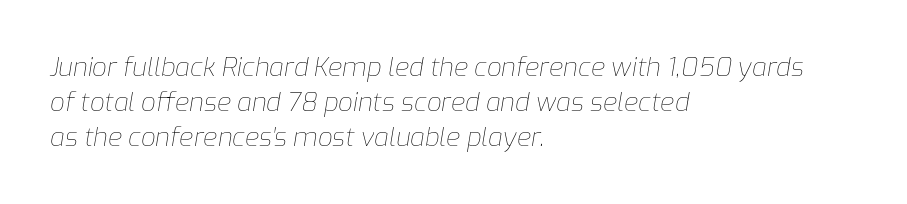
Short note: letters normally spaced. Line beginnings align vertically; line endings do not. Weight class: somewhere from thin through regular. If you drew a line through each stem, it would be angled. The foot of each line stays bare and open.
